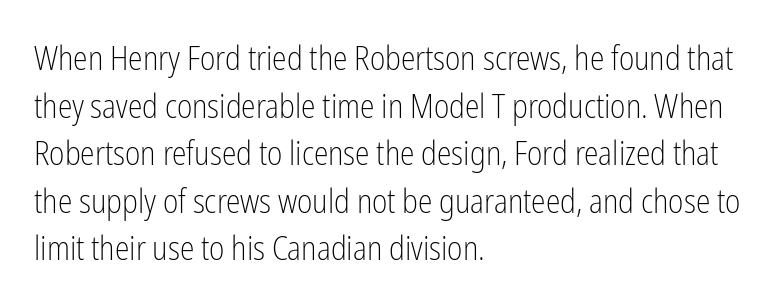
{"serif": "no", "italic": "no", "bold": "no", "weight": "light", "width": "condensed", "stroke_contrast": "low", "x_height": "medium", "monospaced": "no", "underline": "no", "align": "left", "line_spacing": "normal", "line_spacing_ratio": 1.44, "letter_spacing": "normal", "letter_spacing_em": 0.0, "glyph_px": 33}
